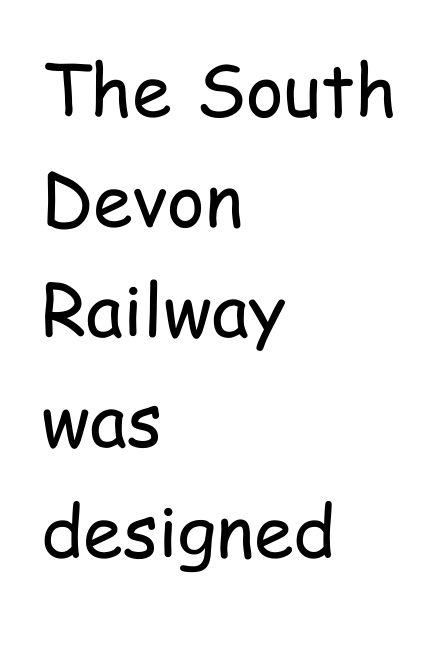
Q: Is the text bold? A: No.
Q: Is the text italic (slanted)? A: No, it is upright.
Q: Is the typeface a serif or a sans-serif typeface? A: Sans-serif.
Q: Is the text underlined? A: No.
Q: How is the paragraph aligned? A: Left-aligned.
Q: Is the spacing between letters normal or unusually wide? A: Normal.
Q: Is the spacing between lines tight, normal or loose? A: Normal.
Q: Width (condensed, normal, or wide)? A: Condensed.
Q: Stroke contrast? A: Low.
Q: x-height? A: Medium.
Q: Monospaced? A: No.
